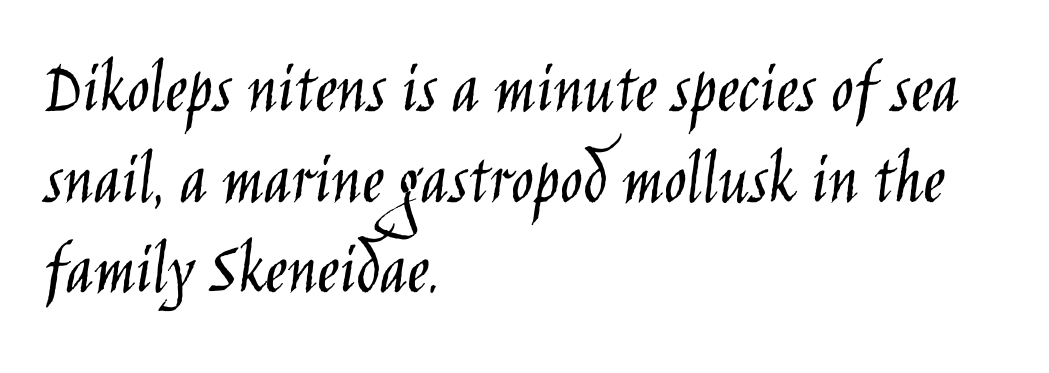
This reads as an unemphasized weight, regular at the heaviest. The gap between lines stays unmarked. Does the type have serifs? No, each stem ends abruptly. Look at the tracking — it's just the regular setting, nothing added.
